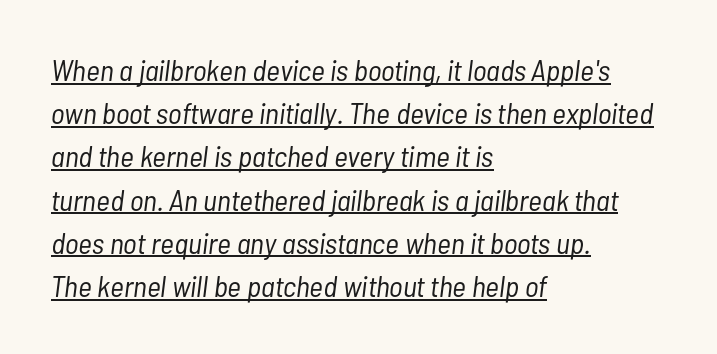
{"italic": "yes", "lean": "right", "slant_degrees": 7, "bold": "no", "weight": "light", "width": "condensed", "stroke_contrast": "low", "x_height": "medium", "monospaced": "no", "underline": "yes", "align": "left", "line_spacing": "normal", "line_spacing_ratio": 1.44, "letter_spacing": "normal", "letter_spacing_em": 0.0, "glyph_px": 30}
